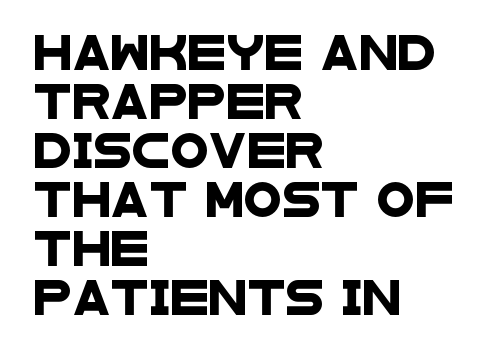
Descenders are the only things crossing below the line. The rows are spaced the way most documents space them. Is the block centered? No — it sits flush against the left margin. You can tell from the bare stems that sans-serif type was used. Looks like regular typesetting: each glyph gets only the width it needs. The passage shown has conventional tracking throughout.
